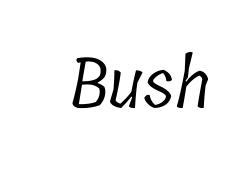
The image shows 69 px light, condensed serif type; set normal letter spacing, not underlined; low stroke contrast and a medium x-height.
